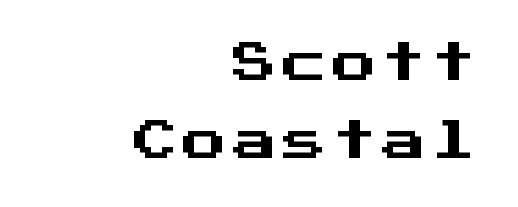
The lettering holds an erect, upright posture throughout. Nobody drew a line under any word here. A student would call this right alignment; a typographer would say flush right, rag left. The passage shown is typeset with a sans-serif family. The face used here is monospaced, like something from a code editor.
